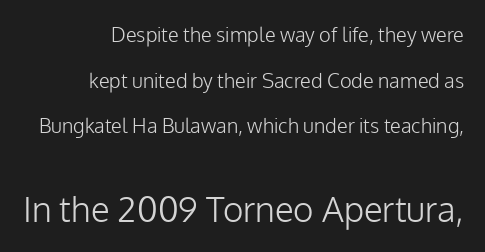
The line-height multiplier appears high, well above default. Each stroke keeps to a modest, everyday thickness or less. The text was rendered using a sans face with plain stroke endings. All the whitespace from short lines collects on the left. Honestly, the letter spacing is just normal — you wouldn't notice it. Unmarked baselines from the first word to the last.
